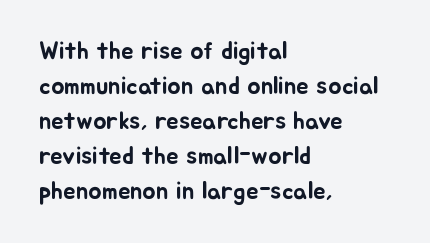
{"italic": "no", "underline": "no", "align": "left", "line_spacing": "normal", "line_spacing_ratio": 1.4, "letter_spacing": "normal", "letter_spacing_em": 0.0, "glyph_px": 25}
